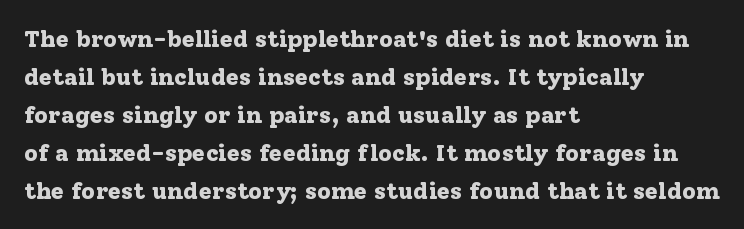
{"italic": "no", "bold": "yes", "underline": "no", "align": "left", "line_spacing": "normal", "line_spacing_ratio": 1.58, "letter_spacing": "normal", "letter_spacing_em": 0.0, "glyph_px": 24}
